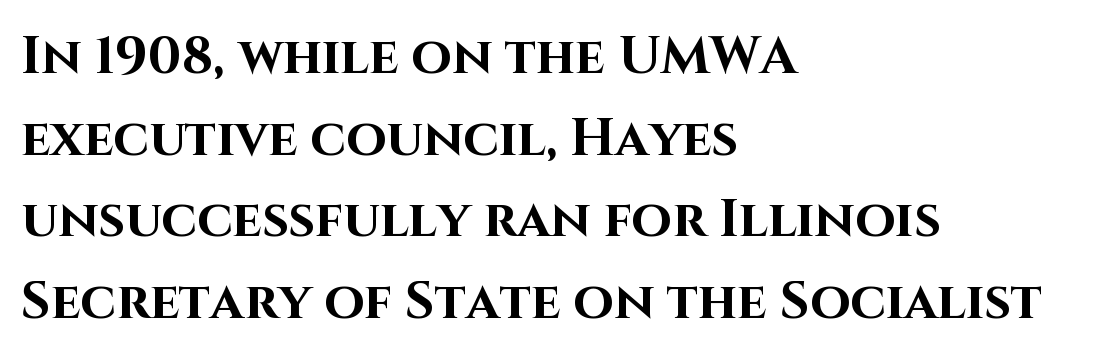
The image shows 52 px bold sans-serif type, upright; set left-aligned, normal line spacing (1.57x), normal letter spacing, not underlined; high stroke contrast and a large x-height.
